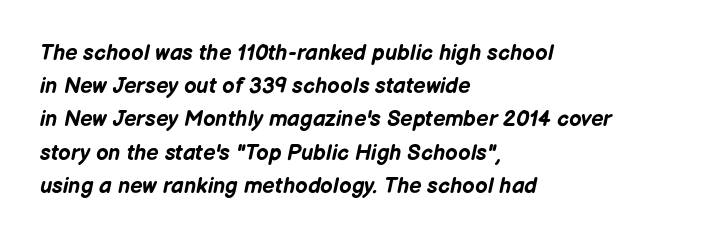
The image shows 22 px bold type, italic (leaning right); set left-aligned, normal line spacing (1.51x), normal letter spacing, not underlined.
